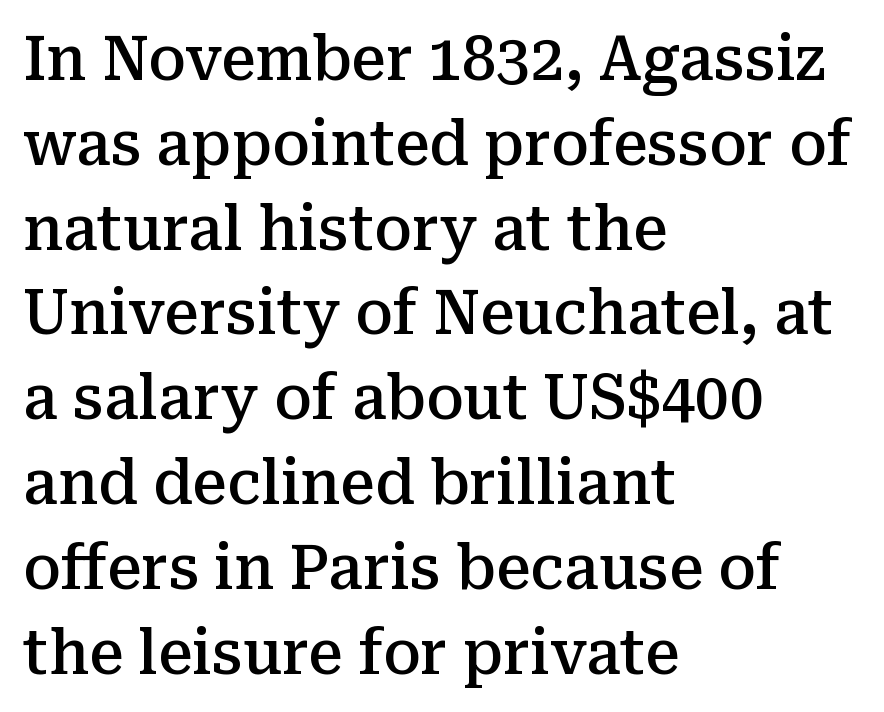
{"serif": "yes", "italic": "no", "bold": "semi", "weight": "semibold", "width": "normal", "stroke_contrast": "medium", "x_height": "medium", "monospaced": "no", "underline": "no", "align": "left", "line_spacing": "normal", "line_spacing_ratio": 1.39, "letter_spacing": "normal", "letter_spacing_em": 0.0, "glyph_px": 61}
